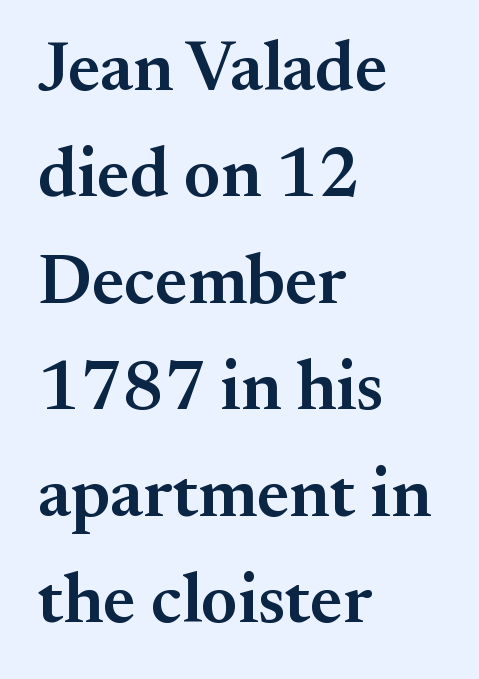
Compared with a centered layout, this one pins lines to the left instead. Compared with typical body copy, the letter spacing here is the same. One glance says typical: line gaps are just what's usual. Proportional: the letters do not fall into vertical columns. Nobody drew a line under any word here.
